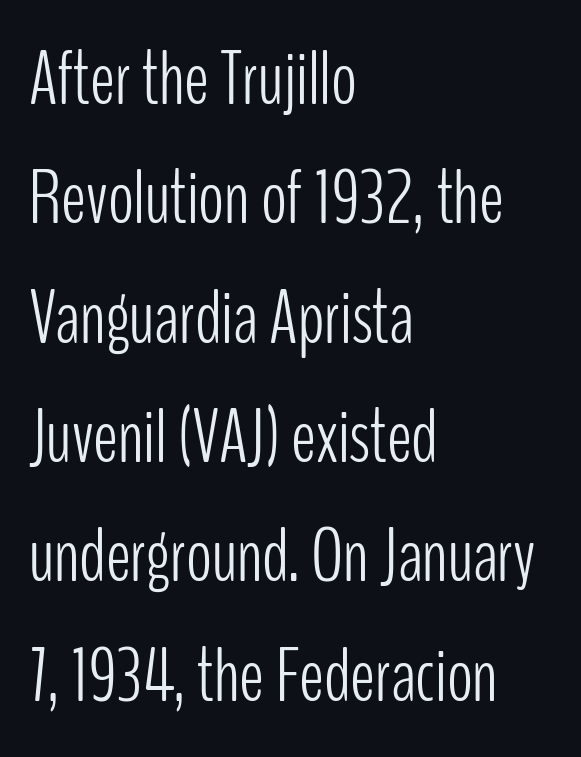
{"serif": "no", "italic": "no", "bold": "no", "weight": "light", "width": "condensed", "stroke_contrast": "low", "x_height": "medium", "monospaced": "no", "underline": "no", "align": "left", "line_spacing": "normal", "line_spacing_ratio": 1.57, "letter_spacing": "normal", "letter_spacing_em": 0.0, "glyph_px": 76}
